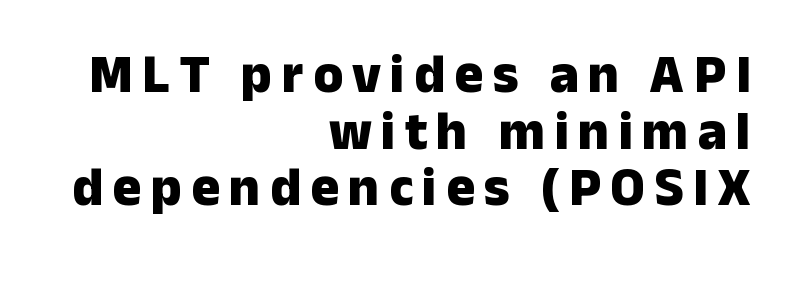
The image shows 54 px heavy sans-serif type, upright; set right-aligned, tight line spacing (1.05x), not underlined; low stroke contrast and a medium x-height.
